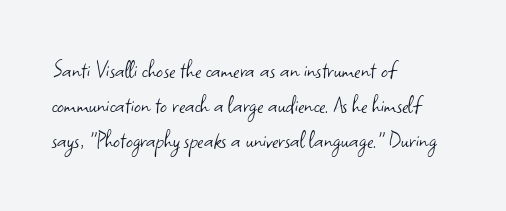
Q: Is the text bold? A: No.
Q: Is the text italic (slanted)? A: Yes.
Q: Is the text underlined? A: No.
Q: How is the paragraph aligned? A: Left-aligned.
Q: Is the spacing between letters normal or unusually wide? A: Normal.
Q: Is the spacing between lines tight, normal or loose? A: Normal.
